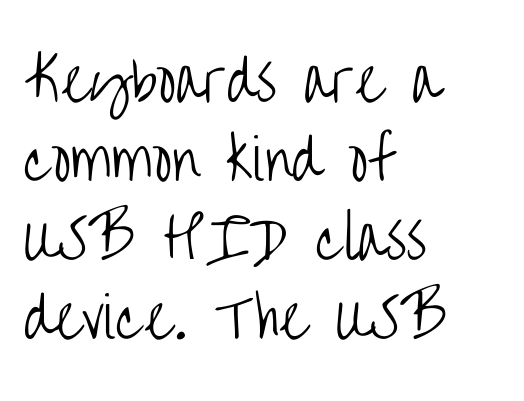
{"serif": "no", "italic": "no", "bold": "no", "weight": "light", "width": "condensed", "stroke_contrast": "low", "x_height": "large", "monospaced": "no", "underline": "no", "align": "left", "line_spacing": "normal", "line_spacing_ratio": 1.41, "letter_spacing": "normal", "letter_spacing_em": 0.0, "glyph_px": 56}
